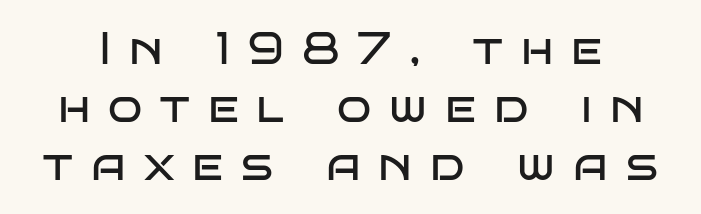
Reading down the column, the eye jumps a familiar distance to each next line. Look at the tracking — it's clearly loosened, letters drifting apart. Is the stroke heavy? The answer is a plain regular-or-lighter. No word sits above an underline.
